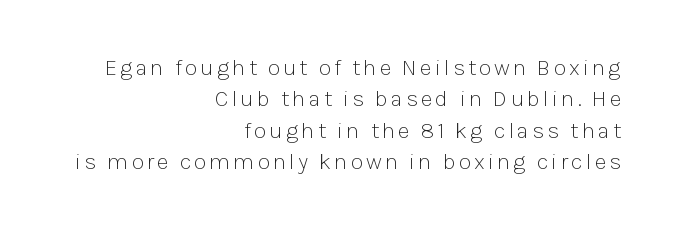
Any mark beneath the type? The region is blank. The face looks like a standard text weight, possibly lighter. Evenly set lines give the paragraph a standard silhouette. Where is the straight margin? On the right. This is roman type, the default non-slanted kind.
